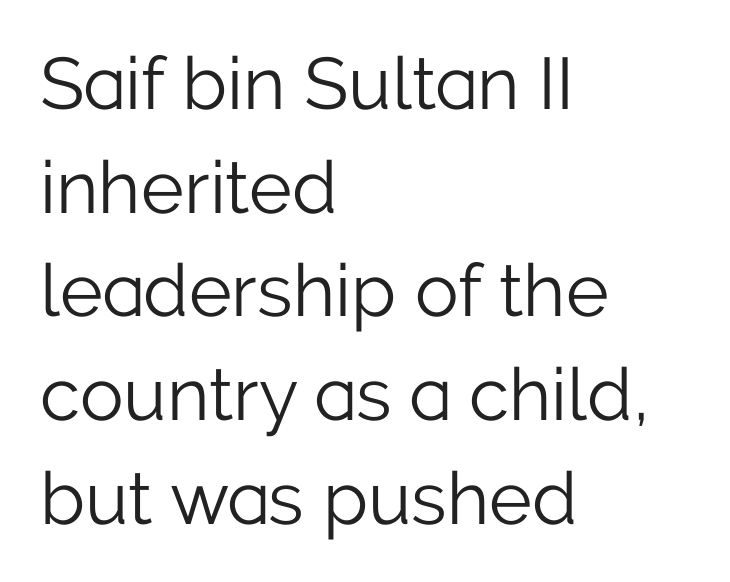
{"serif": "no", "italic": "no", "bold": "no", "weight": "light", "width": "normal", "stroke_contrast": "low", "x_height": "medium", "monospaced": "no", "underline": "no", "align": "left", "line_spacing": "normal", "line_spacing_ratio": 1.42, "letter_spacing": "normal", "letter_spacing_em": 0.0, "glyph_px": 73}
